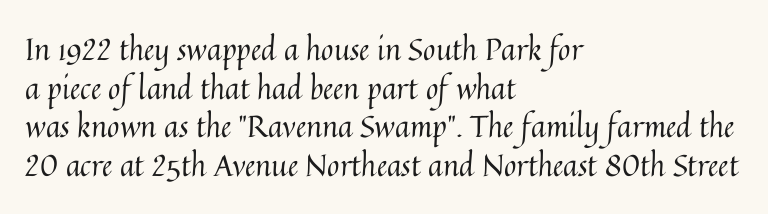
The image shows 30 px regular-weight type; set left-aligned, normal line spacing (1.29x), normal letter spacing, not underlined; medium stroke contrast and a medium x-height.
